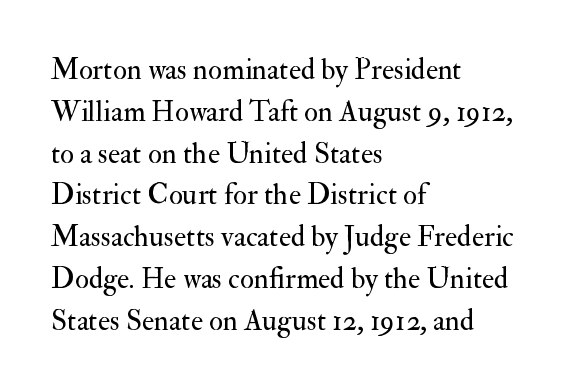
The characters are drawn with everyday or finer stroke widths. The lettering holds an erect, upright posture throughout. Regarding serifs, this sample has them. The passage shown is not underscored anywhere. Vertically, the passage feels balanced, rows spaced as you'd expect.
